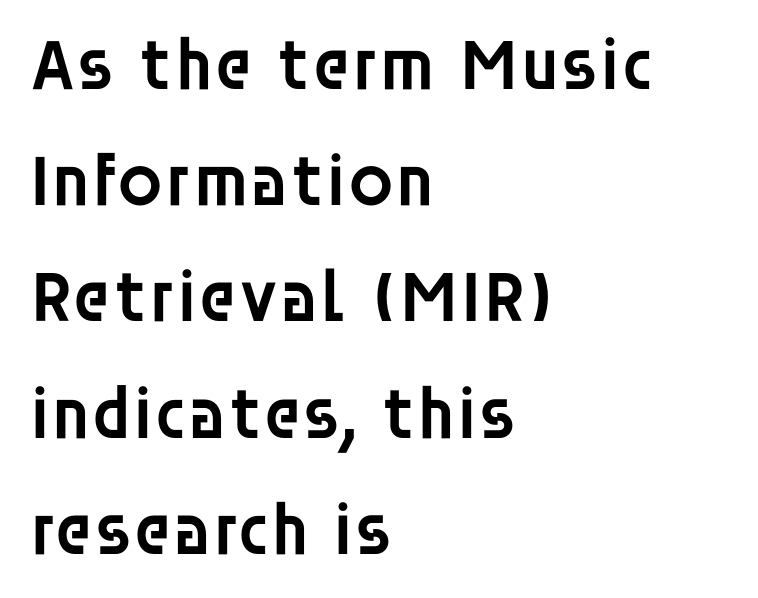
Q: Is the text bold? A: Semi-bold.
Q: Is the text italic (slanted)? A: No, it is upright.
Q: Is the typeface a serif or a sans-serif typeface? A: Sans-serif.
Q: Is the text underlined? A: No.
Q: How is the paragraph aligned? A: Left-aligned.
Q: Is the spacing between letters normal or unusually wide? A: Normal.
Q: Is the spacing between lines tight, normal or loose? A: Normal.
Q: Width (condensed, normal, or wide)? A: Normal.
Q: Stroke contrast? A: Low.
Q: x-height? A: Large.
Q: Monospaced? A: No.
